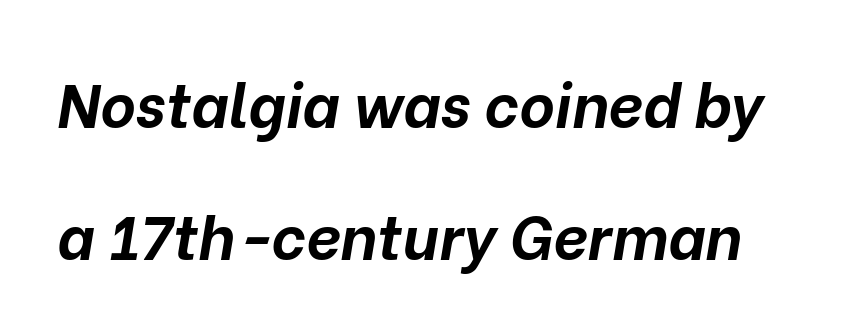
Do the characters align in a grid? No, the font is proportional. The sample has been set heavy, in full bold. Tracking value appears to be zero — textbook default spacing. Just letters on the line, the space beneath them empty.
